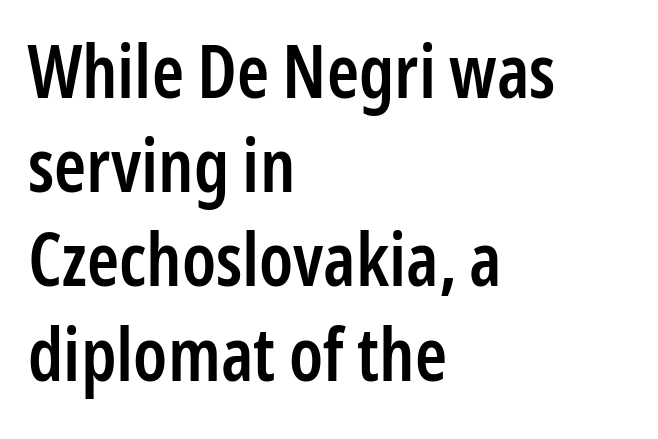
The image shows 73 px semibold, condensed sans-serif type, upright; set left-aligned, normal line spacing (1.29x), normal letter spacing, not underlined; low stroke contrast and a medium x-height.
